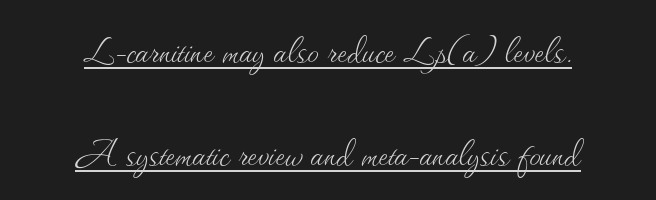
A student would call this center alignment; a typographer would say set centered. The passage shown is typed in a proportional face where columns would drift. This rendering features underlined lettering.
